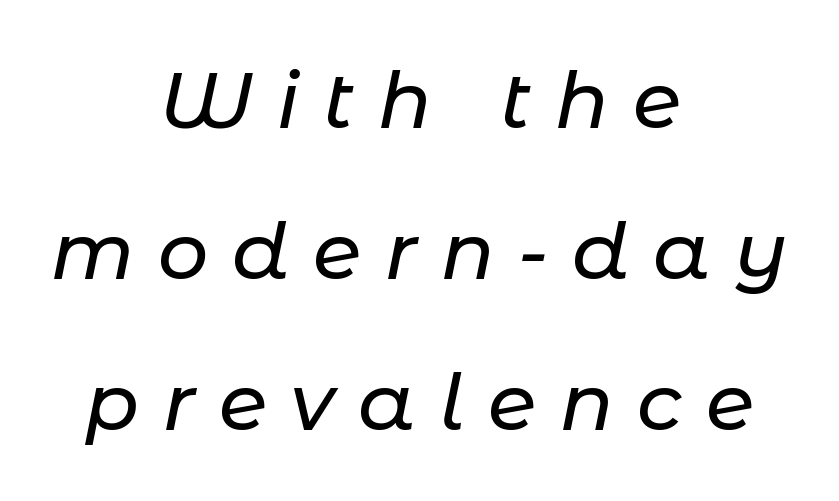
{"italic": "yes", "lean": "right", "slant_degrees": 11, "width": "normal", "stroke_contrast": "low", "x_height": "medium", "monospaced": "no", "underline": "no", "align": "center", "line_spacing": "loose", "line_spacing_ratio": 1.91, "letter_spacing": "wide", "letter_spacing_em": 0.3, "glyph_px": 79}
